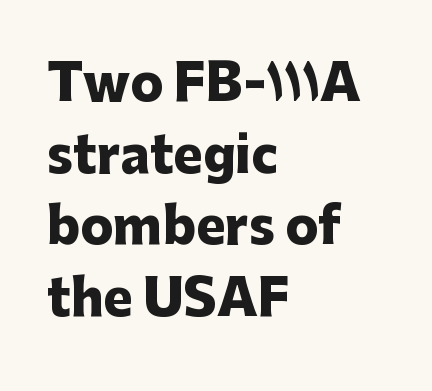
{"serif": "no", "italic": "no", "bold": "yes", "weight": "heavy", "width": "normal", "stroke_contrast": "low", "x_height": "medium", "monospaced": "no", "underline": "no", "align": "left", "line_spacing": "normal", "line_spacing_ratio": 1.46, "letter_spacing": "normal", "letter_spacing_em": 0.0, "glyph_px": 49}
